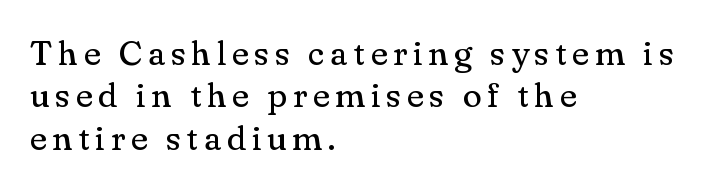
{"serif": "yes", "italic": "no", "bold": "no", "weight": "regular", "width": "normal", "stroke_contrast": "medium", "x_height": "small", "monospaced": "no", "underline": "no", "align": "left", "line_spacing_ratio": 1.21, "glyph_px": 35}
